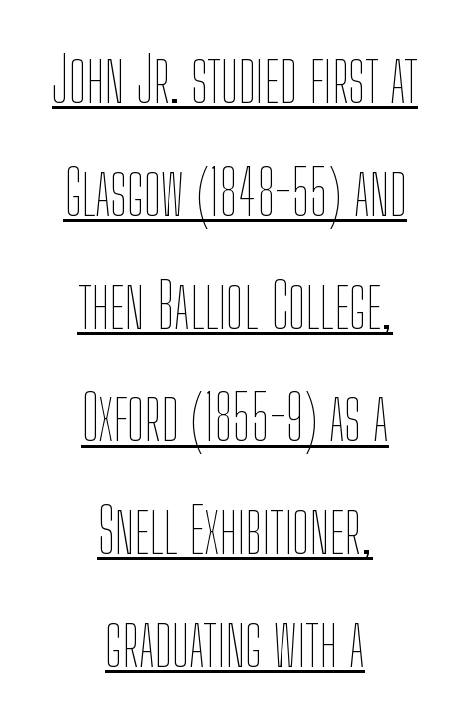
Q: Is the text bold? A: No.
Q: Is the text italic (slanted)? A: No, it is upright.
Q: Is the text underlined? A: Yes.
Q: How is the paragraph aligned? A: Centered.
Q: Is the spacing between letters normal or unusually wide? A: Normal.
Q: Width (condensed, normal, or wide)? A: Condensed.
Q: Stroke contrast? A: Low.
Q: x-height? A: Medium.
Q: Monospaced? A: No.
